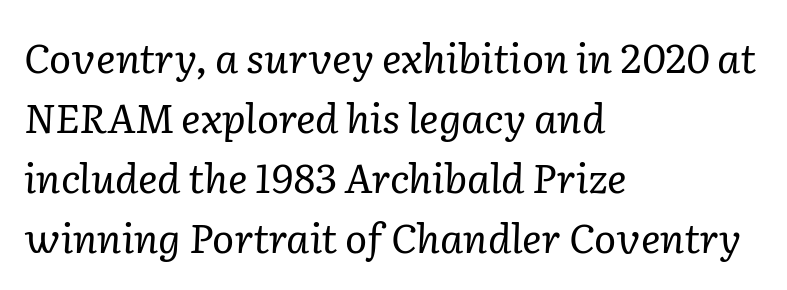
{"serif": "yes", "italic": "yes", "lean": "right", "slant_degrees": 2, "bold": "no", "weight": "regular", "width": "normal", "stroke_contrast": "low", "x_height": "medium", "monospaced": "no", "underline": "no", "align": "left", "line_spacing": "normal", "line_spacing_ratio": 1.46, "letter_spacing": "normal", "letter_spacing_em": 0.0, "glyph_px": 41}
